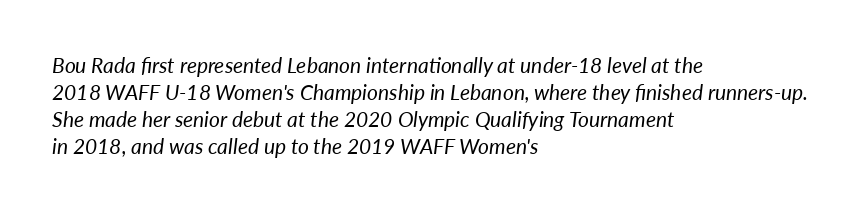
Q: Is the text bold? A: No.
Q: Is the text italic (slanted)? A: Yes, it leans right by about 7 degrees.
Q: Is the text underlined? A: No.
Q: How is the paragraph aligned? A: Left-aligned.
Q: Is the spacing between letters normal or unusually wide? A: Normal.
Q: Is the spacing between lines tight, normal or loose? A: Normal.
